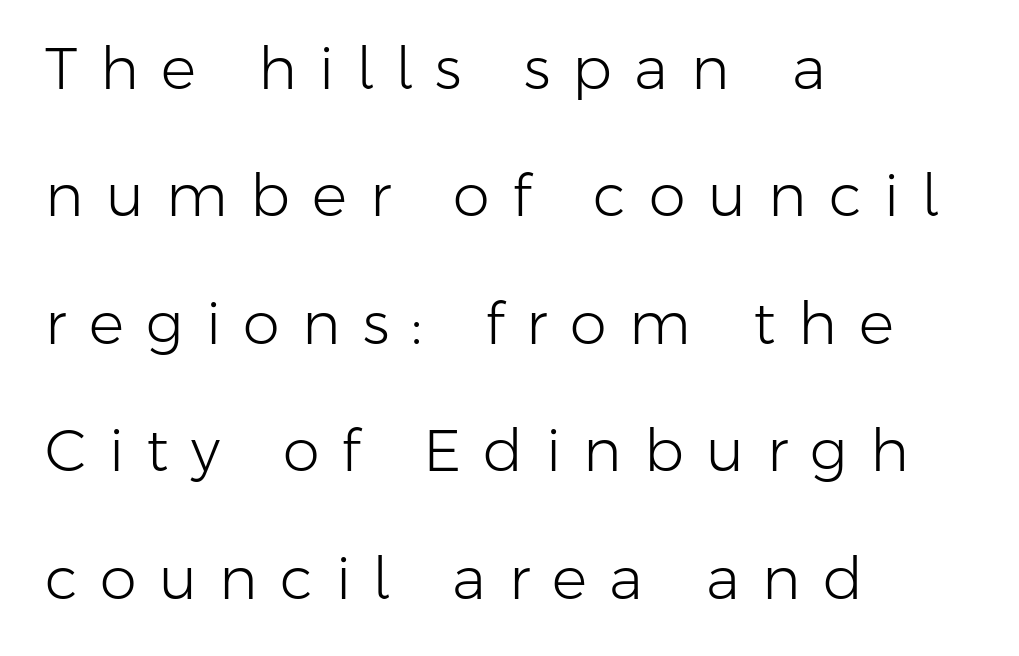
Q: Is the text bold? A: No.
Q: Is the text italic (slanted)? A: No, it is upright.
Q: Is the typeface a serif or a sans-serif typeface? A: Sans-serif.
Q: Is the text underlined? A: No.
Q: How is the paragraph aligned? A: Left-aligned.
Q: Is the spacing between letters normal or unusually wide? A: Unusually wide.
Q: Is the spacing between lines tight, normal or loose? A: Loose.
Q: Width (condensed, normal, or wide)? A: Normal.
Q: Stroke contrast? A: Low.
Q: x-height? A: Medium.
Q: Monospaced? A: No.
